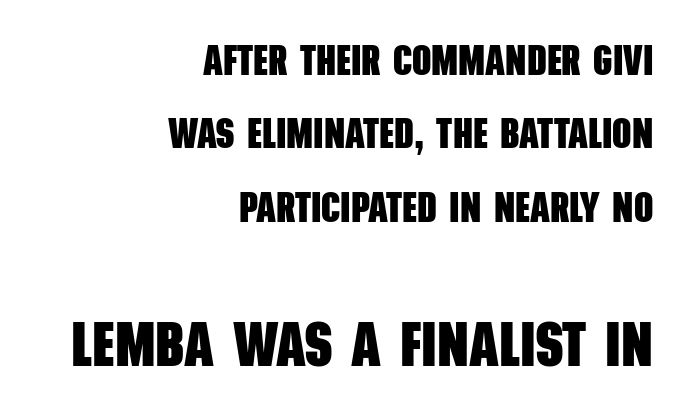
{"serif": "no", "bold": "yes", "weight": "heavy", "width": "condensed", "stroke_contrast": "low", "x_height": "large", "monospaced": "no", "underline": "no", "align": "right", "line_spacing_ratio": 1.75, "letter_spacing": "normal", "letter_spacing_em": 0.0, "larger_block": "second", "size_ratio": 1.5, "glyph_px": 63}
